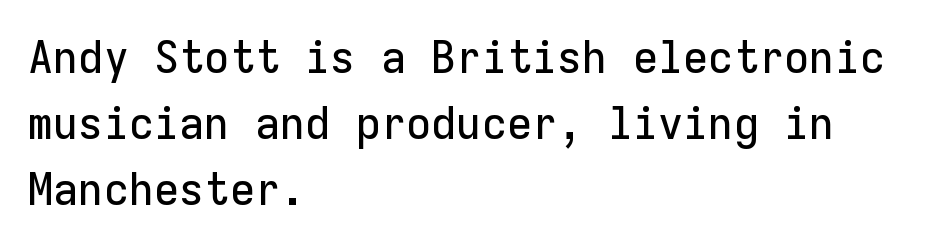
Q: Is the text italic (slanted)? A: No, it is upright.
Q: Is the typeface a serif or a sans-serif typeface? A: Sans-serif.
Q: Is the text underlined? A: No.
Q: How is the paragraph aligned? A: Left-aligned.
Q: Is the spacing between letters normal or unusually wide? A: Normal.
Q: Is the spacing between lines tight, normal or loose? A: Normal.
Q: Width (condensed, normal, or wide)? A: Normal.
Q: Stroke contrast? A: Low.
Q: x-height? A: Medium.
Q: Monospaced? A: Yes.
